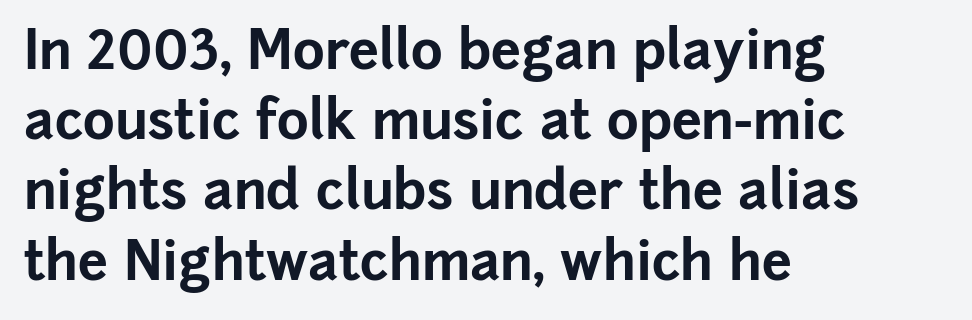
This rendering uses left alignment, leaving the right contour irregular. Stroke thickness is high; the sample reads as a true bold. The letters carry no serifs — their stems end cleanly without finishing strokes. Regarding leading, the lines here are spaced in the standard way. This sample uses plain, unmodified letter spacing.
